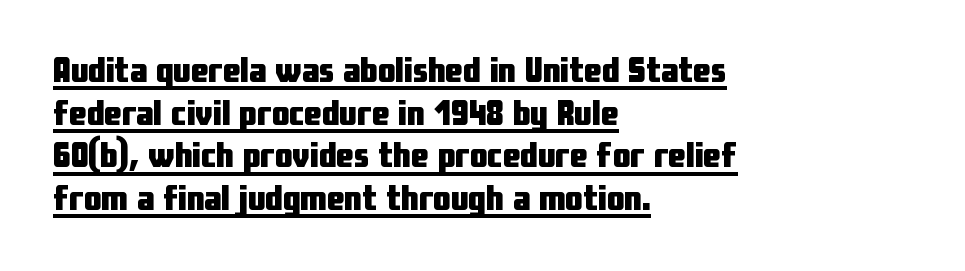
Unlike italic type, these characters show no tilt at all. Note: no serifs on the glyphs. The paragraph has a hard left edge and a soft right edge. The line texture is even and compact thanks to regular tracking. On the weight axis this lands at bold, roughly 700.
